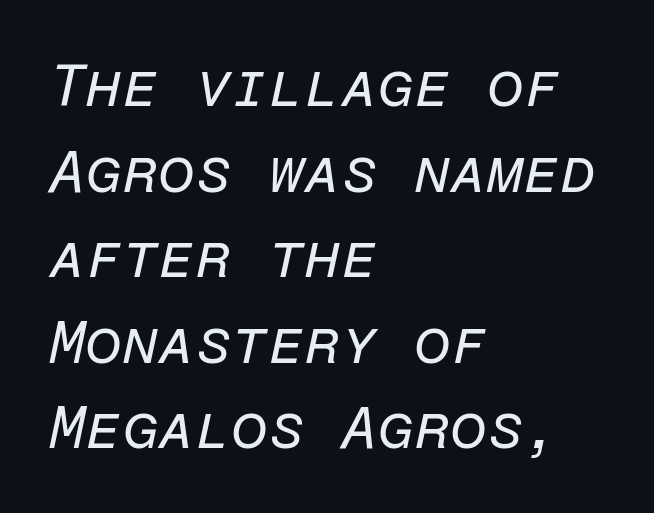
Q: Is the text bold? A: No.
Q: Is the text italic (slanted)? A: Yes, it leans right by about 12 degrees.
Q: Is the text underlined? A: No.
Q: How is the paragraph aligned? A: Left-aligned.
Q: Is the spacing between letters normal or unusually wide? A: Normal.
Q: Is the spacing between lines tight, normal or loose? A: Normal.
Q: Width (condensed, normal, or wide)? A: Normal.
Q: Stroke contrast? A: Low.
Q: x-height? A: Medium.
Q: Monospaced? A: Yes.
